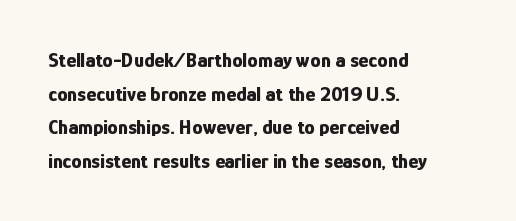
Q: Is the text bold? A: Yes.
Q: Is the text italic (slanted)? A: No, it is upright.
Q: Is the text underlined? A: No.
Q: How is the paragraph aligned? A: Left-aligned.
Q: Is the spacing between letters normal or unusually wide? A: Normal.
Q: Is the spacing between lines tight, normal or loose? A: Normal.
